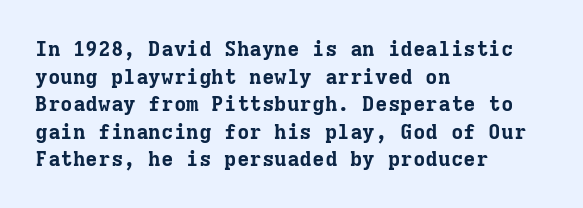
Normally led — the rows are evenly, conventionally spaced. Caption: standard tracking, unaltered. Check the space under the baseline: it is left empty. This sample is left-justified, so line endings fall wherever the words run out. These lines were composed using upright roman letters.
